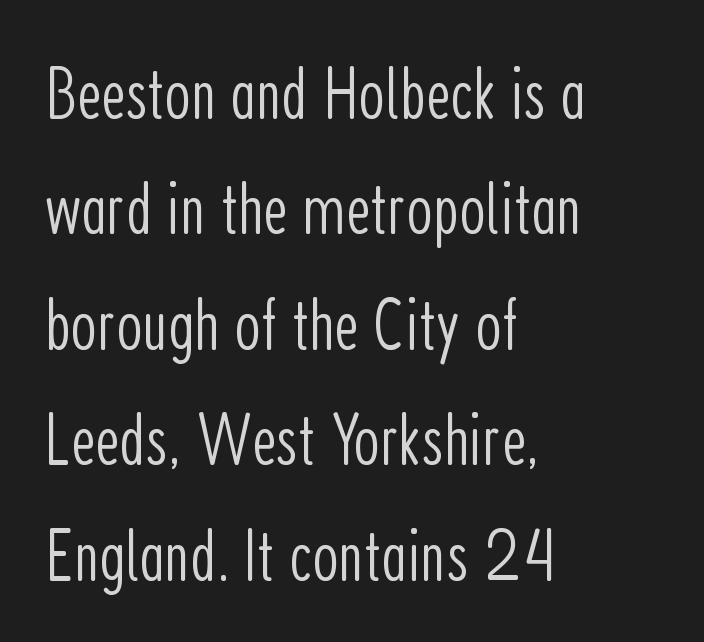
{"serif": "no", "italic": "no", "bold": "no", "weight": "light", "width": "condensed", "stroke_contrast": "low", "x_height": "medium", "monospaced": "no", "underline": "no", "align": "left", "line_spacing": "normal", "line_spacing_ratio": 1.54, "letter_spacing": "normal", "letter_spacing_em": 0.0, "glyph_px": 75}
